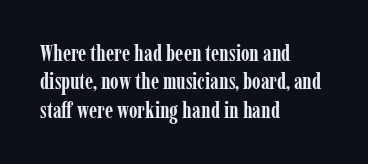
{"italic": "no", "bold": "yes", "underline": "no", "align": "left", "line_spacing": "normal", "line_spacing_ratio": 1.29, "letter_spacing": "normal", "letter_spacing_em": 0.0, "glyph_px": 22}
